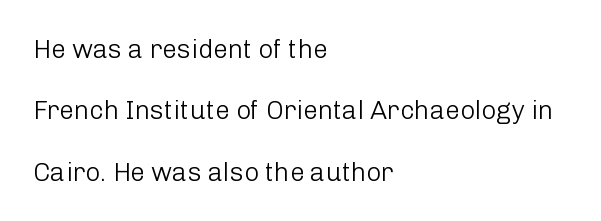
Q: Is the text bold? A: No.
Q: Is the text italic (slanted)? A: No, it is upright.
Q: Is the text underlined? A: No.
Q: How is the paragraph aligned? A: Left-aligned.
Q: Is the spacing between letters normal or unusually wide? A: Normal.
Q: Is the spacing between lines tight, normal or loose? A: Loose.
